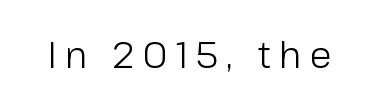
Q: Is the text bold? A: No.
Q: Is the text italic (slanted)? A: No, it is upright.
Q: Is the typeface a serif or a sans-serif typeface? A: Sans-serif.
Q: Is the text underlined? A: No.
Q: Is the spacing between letters normal or unusually wide? A: Unusually wide.
Q: Width (condensed, normal, or wide)? A: Normal.
Q: Stroke contrast? A: Low.
Q: x-height? A: Medium.
Q: Monospaced? A: No.
